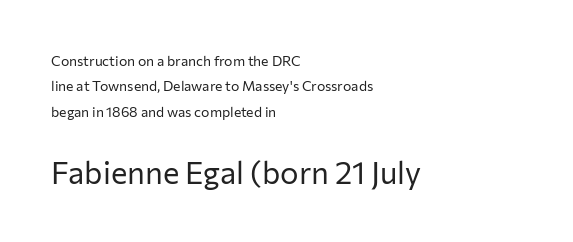
{"serif": "no", "italic": "no", "bold": "no", "weight": "regular", "width": "normal", "stroke_contrast": "low", "x_height": "medium", "monospaced": "no", "underline": "no", "align": "left", "line_spacing_ratio": 1.81, "letter_spacing": "normal", "letter_spacing_em": 0.0, "larger_block": "second", "size_ratio": 2.21, "glyph_px": 31}
